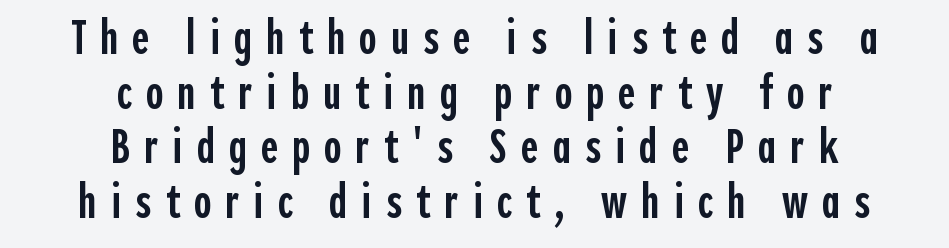
Check the space under the baseline: it is left empty. What's the leading like? Squeezed, with rows nearly overlapping. Characters follow at a spacing far wider than the type designer built in. Each line is balanced around a shared central axis.
